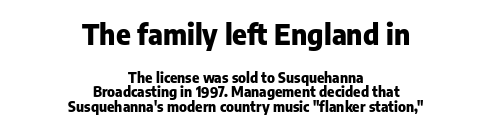
{"serif": "no", "italic": "no", "bold": "yes", "weight": "heavy", "width": "normal", "stroke_contrast": "low", "x_height": "medium", "monospaced": "no", "underline": "no", "align": "center", "line_spacing": "tight", "line_spacing_ratio": 1.04, "letter_spacing": "normal", "letter_spacing_em": 0.0, "larger_block": "first", "size_ratio": 2.0, "glyph_px": 28}
